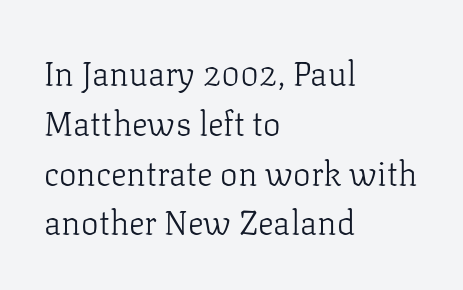
Ordinary non-slanted type is in use. Stem width sits at or under what a default text font uses. Vertical spacing — default. The face used here is proportionally spaced, like ordinary book or web type.
